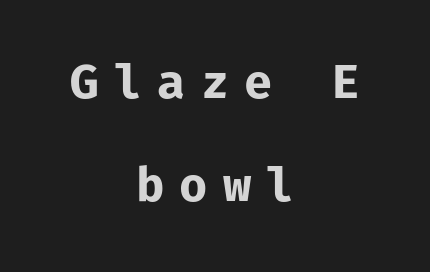
{"serif": "no", "italic": "no", "bold": "yes", "weight": "bold", "width": "normal", "stroke_contrast": "low", "x_height": "medium", "monospaced": "yes", "underline": "no", "align": "center", "line_spacing": "loose", "line_spacing_ratio": 2.24, "letter_spacing": "wide", "letter_spacing_em": 0.33, "glyph_px": 46}
